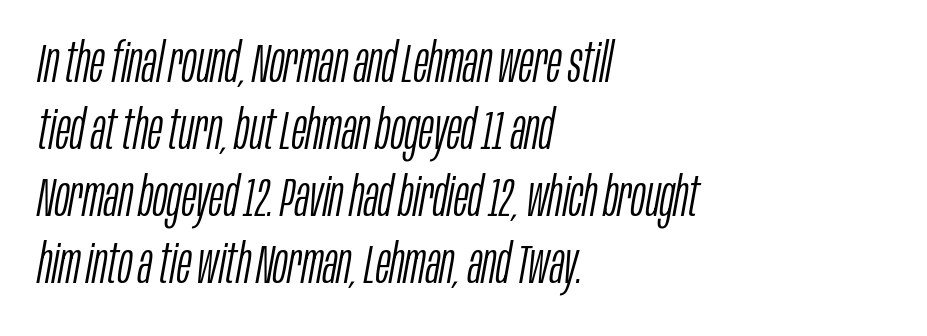
{"italic": "yes", "lean": "right", "slant_degrees": 10, "bold": "no", "weight": "light", "width": "condensed", "stroke_contrast": "low", "x_height": "large", "monospaced": "no", "underline": "no", "align": "left", "line_spacing_ratio": 1.22, "letter_spacing": "normal", "letter_spacing_em": 0.0, "glyph_px": 55}
